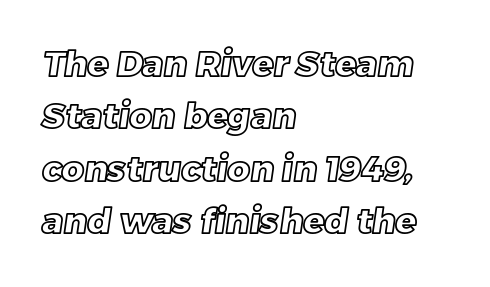
Q: Is the text underlined? A: No.
Q: How is the paragraph aligned? A: Left-aligned.
Q: Is the spacing between letters normal or unusually wide? A: Normal.
Q: Is the spacing between lines tight, normal or loose? A: Normal.
Q: Width (condensed, normal, or wide)? A: Normal.
Q: x-height? A: Large.
Q: Monospaced? A: No.
